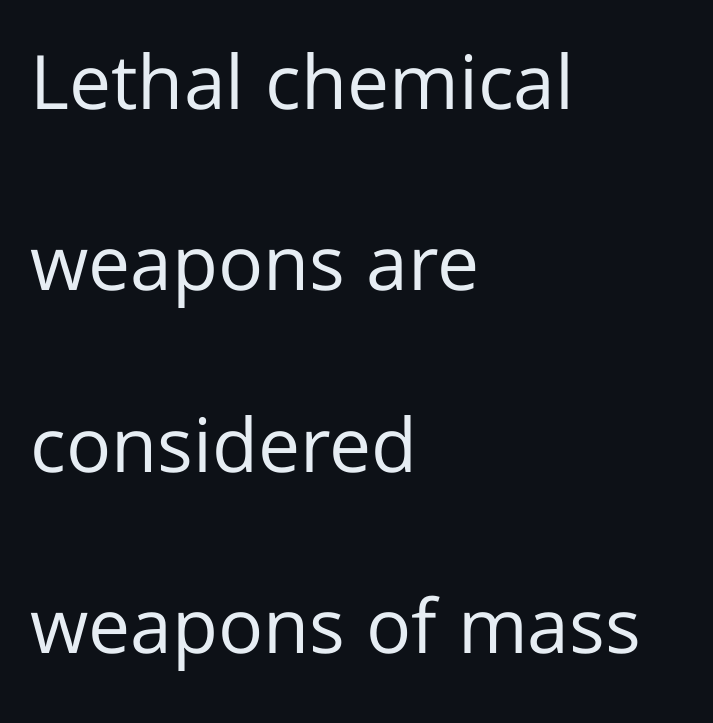
{"serif": "no", "italic": "no", "bold": "no", "weight": "regular", "width": "normal", "stroke_contrast": "low", "x_height": "medium", "monospaced": "no", "underline": "no", "align": "left", "line_spacing": "loose", "line_spacing_ratio": 2.42, "letter_spacing": "normal", "letter_spacing_em": 0.0, "glyph_px": 75}
